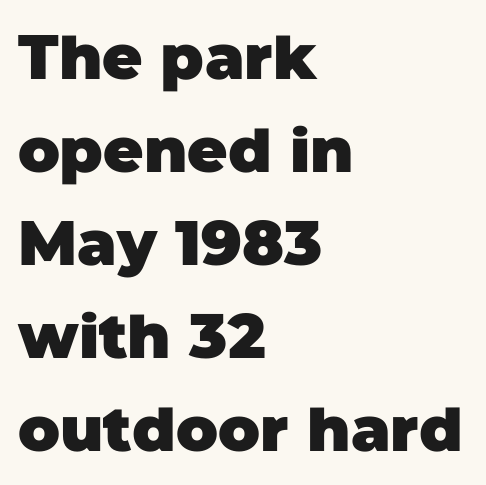
Q: Is the text bold? A: Yes.
Q: Is the typeface a serif or a sans-serif typeface? A: Sans-serif.
Q: Is the text underlined? A: No.
Q: How is the paragraph aligned? A: Left-aligned.
Q: Is the spacing between letters normal or unusually wide? A: Normal.
Q: Is the spacing between lines tight, normal or loose? A: Normal.
Q: Width (condensed, normal, or wide)? A: Normal.
Q: Stroke contrast? A: Low.
Q: x-height? A: Large.
Q: Monospaced? A: No.
